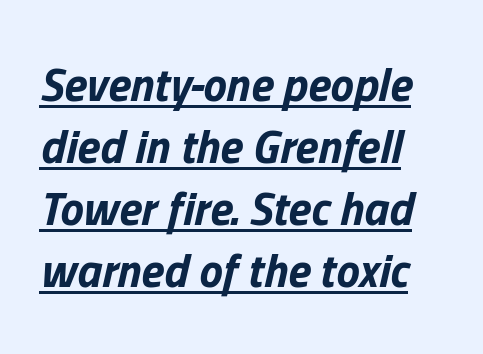
The image shows 47 px bold type, italic (leaning right); set left-aligned, normal line spacing (1.32x), normal letter spacing, underlined; low stroke contrast and a medium x-height.
